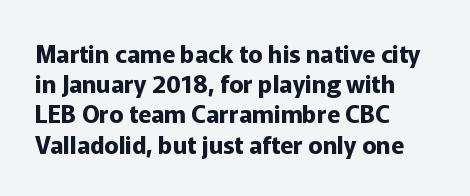
The image shows 24 px bold type, upright; set left-aligned, normal line spacing (1.26x), normal letter spacing, not underlined.
